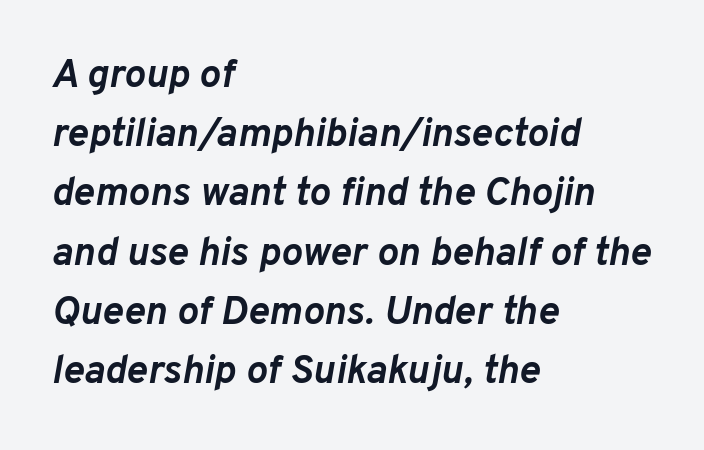
The image shows 40 px semibold type, italic (leaning right); set left-aligned, normal line spacing (1.48x), normal letter spacing, not underlined; low stroke contrast and a medium x-height.
